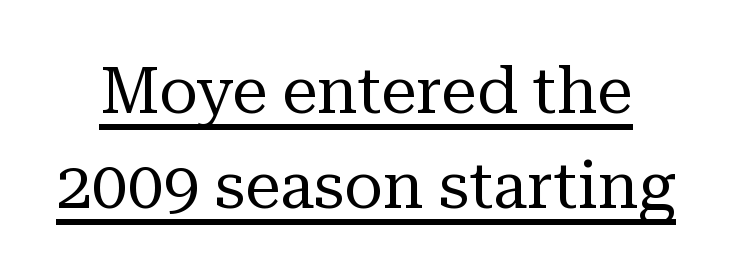
Q: Is the text bold? A: No.
Q: Is the text italic (slanted)? A: No, it is upright.
Q: Is the typeface a serif or a sans-serif typeface? A: Serif.
Q: Is the text underlined? A: Yes.
Q: Is the spacing between letters normal or unusually wide? A: Normal.
Q: Is the spacing between lines tight, normal or loose? A: Normal.
Q: Width (condensed, normal, or wide)? A: Normal.
Q: Stroke contrast? A: Medium.
Q: x-height? A: Medium.
Q: Monospaced? A: No.
